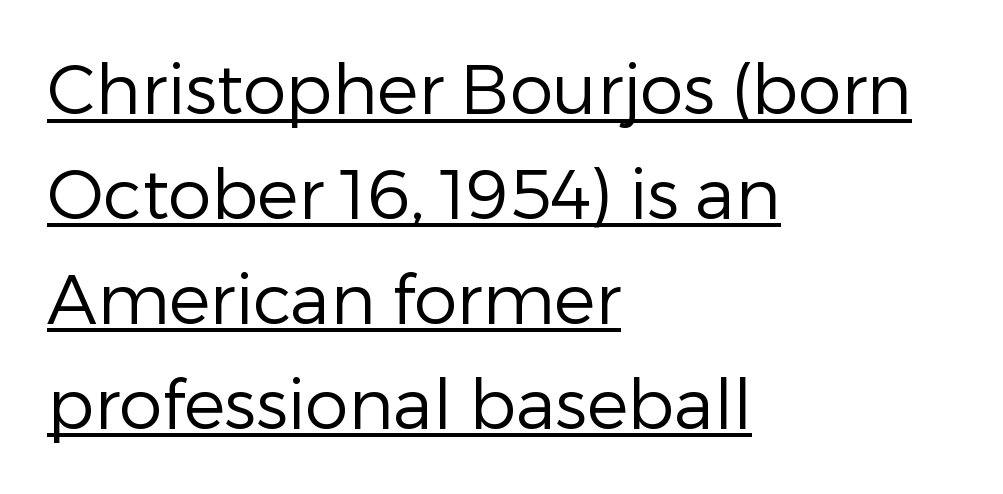
The image shows 69 px regular-weight sans-serif type, upright; set left-aligned, normal line spacing (1.52x), normal letter spacing, underlined; low stroke contrast and a medium x-height.
